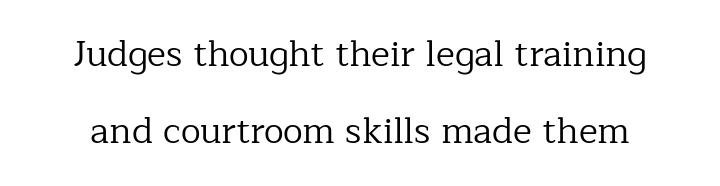
The lettering holds an erect, upright posture throughout. Characters follow at the spacing the type designer built in. Serifs: yes, visible at the terminals of the letterforms. The glyphs are unaccompanied by any horizontal stroke below them. A typesetter would call this proportional, since set widths differ per character.
